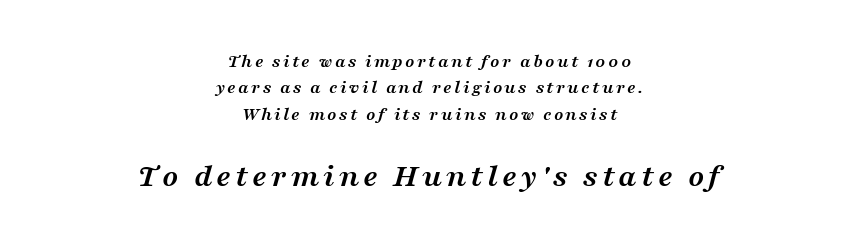
{"serif": "yes", "italic": "yes", "lean": "right", "slant_degrees": 16, "bold": "yes", "weight": "semibold", "width": "wide", "stroke_contrast": "medium", "x_height": "medium", "monospaced": "no", "underline": "no", "align": "center", "line_spacing": "normal", "line_spacing_ratio": 1.39, "larger_block": "second", "size_ratio": 1.74, "glyph_px": 33}
